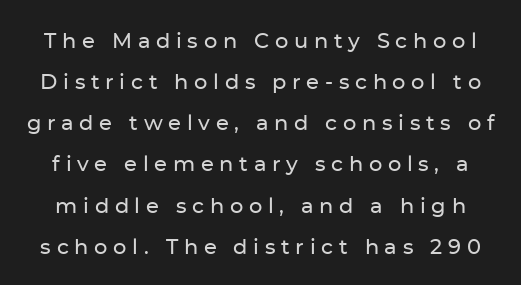
Whoever set this chose breathing room over compactness in the vertical rhythm. Nobody drew a line under any word here. The line texture is sparse and dotted thanks to wide tracking. No italicization has been applied; the sample stays upright.
